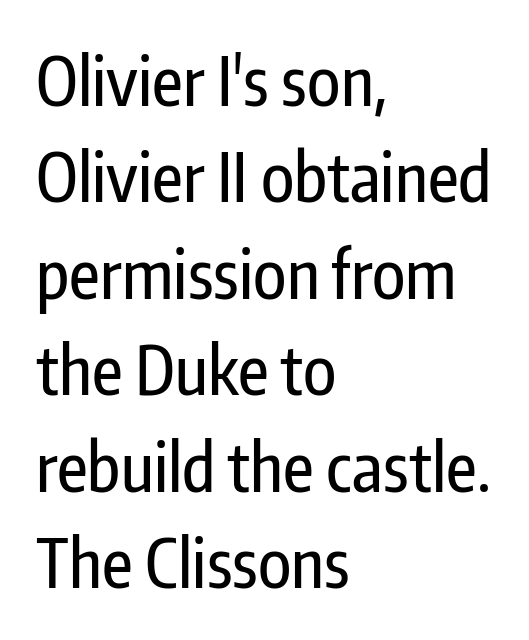
{"serif": "no", "italic": "no", "width": "condensed", "stroke_contrast": "low", "x_height": "medium", "monospaced": "no", "underline": "no", "align": "left", "line_spacing": "normal", "line_spacing_ratio": 1.44, "letter_spacing": "normal", "letter_spacing_em": 0.0, "glyph_px": 67}
